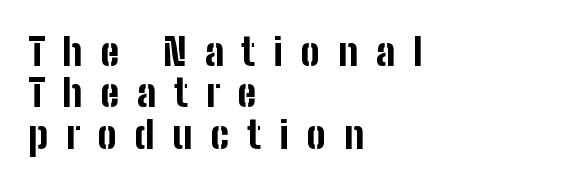
Notice how descenders almost collide with the ascenders below — that's tight leading. Someone cranked the tracking dial way up on this one. Varying glyph widths throughout — classic text-font behaviour. It's the straight-up-and-down kind of type. Observe the absence of serifs on each vertical stroke in this sample.
